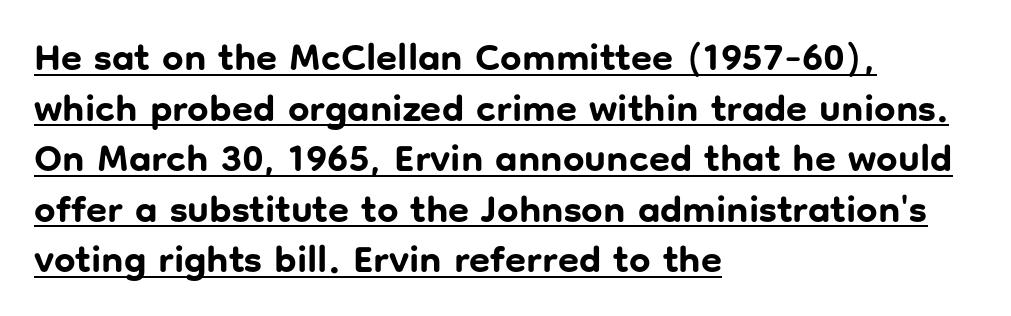
The image shows 38 px bold sans-serif type, upright; set left-aligned, normal line spacing (1.33x), normal letter spacing, underlined; low stroke contrast and a medium x-height.
